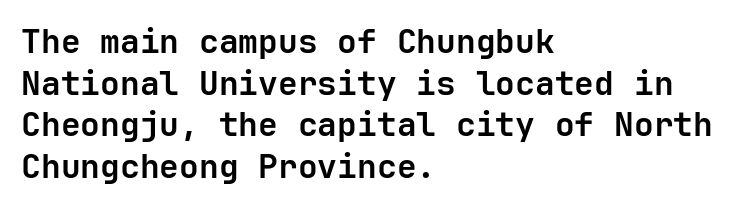
Q: Is the text bold? A: Yes.
Q: Is the text italic (slanted)? A: No, it is upright.
Q: Is the typeface a serif or a sans-serif typeface? A: Sans-serif.
Q: Is the text underlined? A: No.
Q: How is the paragraph aligned? A: Left-aligned.
Q: Is the spacing between letters normal or unusually wide? A: Normal.
Q: Is the spacing between lines tight, normal or loose? A: Normal.
Q: Width (condensed, normal, or wide)? A: Normal.
Q: Stroke contrast? A: Low.
Q: x-height? A: Medium.
